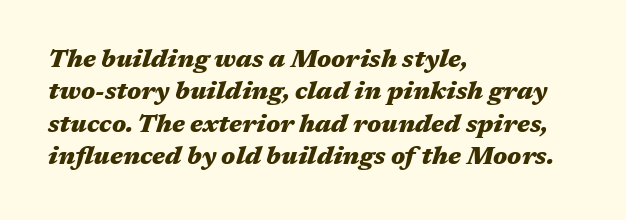
It's the slanting kind of type. Words float on clear page, feet unadorned. Standard letterfit; no display-style spreading of the glyphs. These lines carry a lot of weight — the face is fully bold. Summary of vertical rhythm: regular, with standard interline spacing.
